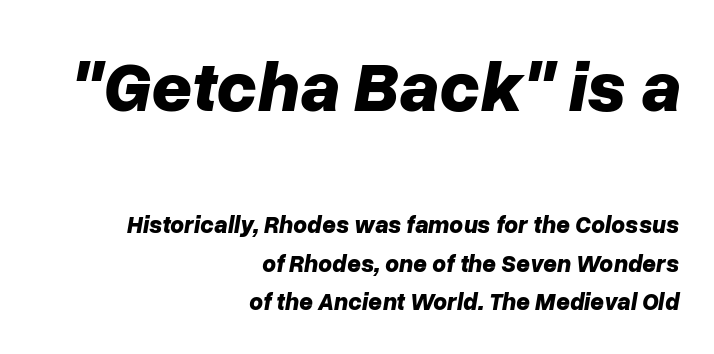
{"italic": "yes", "lean": "right", "slant_degrees": 10, "bold": "yes", "weight": "bold", "width": "normal", "stroke_contrast": "low", "x_height": "medium", "monospaced": "no", "underline": "no", "align": "right", "line_spacing": "normal", "line_spacing_ratio": 1.61, "letter_spacing": "normal", "letter_spacing_em": 0.0, "larger_block": "first", "size_ratio": 2.96, "glyph_px": 71}
